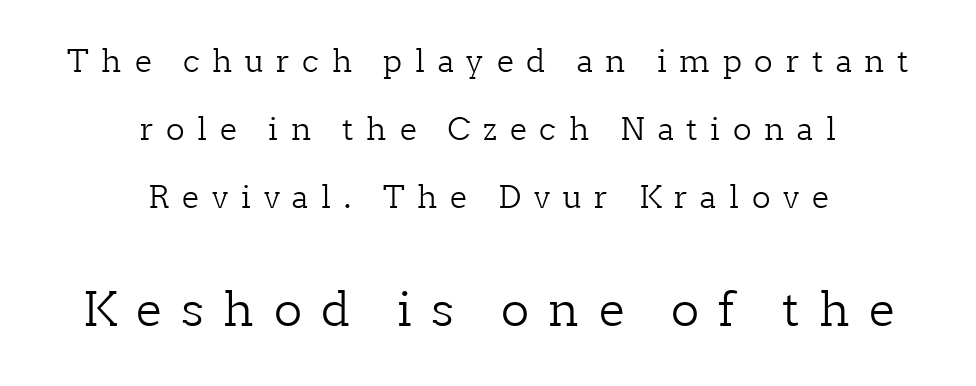
Q: Is the text bold? A: No.
Q: Is the text italic (slanted)? A: No, it is upright.
Q: Is the typeface a serif or a sans-serif typeface? A: Serif.
Q: Is the text underlined? A: No.
Q: How is the paragraph aligned? A: Centered.
Q: Is the spacing between letters normal or unusually wide? A: Unusually wide.
Q: Is the spacing between lines tight, normal or loose? A: Loose.
Q: Which block of text is set in a larger size, the first (top) or the second (bottom)? A: The second (bottom) one.
Q: Width (condensed, normal, or wide)? A: Normal.
Q: Stroke contrast? A: Low.
Q: x-height? A: Medium.
Q: Monospaced? A: No.
